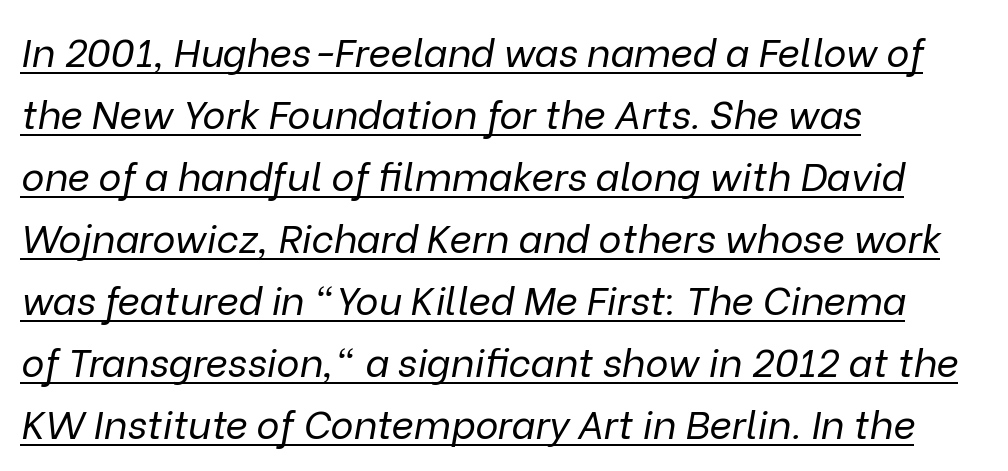
{"italic": "yes", "lean": "right", "slant_degrees": 9, "bold": "no", "weight": "regular", "width": "normal", "stroke_contrast": "low", "x_height": "medium", "monospaced": "no", "underline": "yes", "align": "left", "line_spacing": "normal", "line_spacing_ratio": 1.59, "letter_spacing": "normal", "letter_spacing_em": 0.0, "glyph_px": 39}
